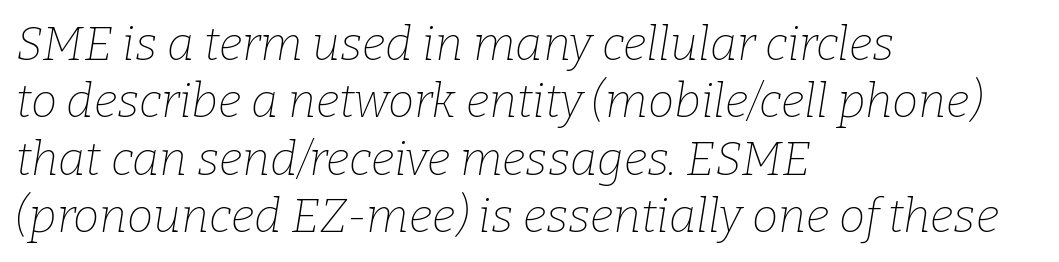
Q: Is the text bold? A: No.
Q: Is the text italic (slanted)? A: Yes, it leans right by about 9 degrees.
Q: Is the typeface a serif or a sans-serif typeface? A: Serif.
Q: Is the text underlined? A: No.
Q: How is the paragraph aligned? A: Left-aligned.
Q: Is the spacing between letters normal or unusually wide? A: Normal.
Q: Width (condensed, normal, or wide)? A: Normal.
Q: Stroke contrast? A: Low.
Q: x-height? A: Medium.
Q: Monospaced? A: No.
